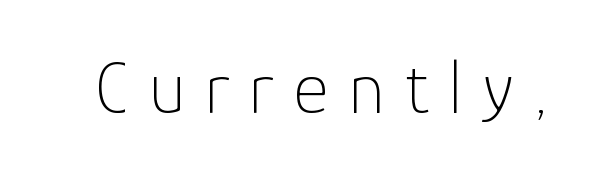
The image shows 76 px thin sans-serif type, upright; set unusually wide letter spacing (+0.26 em), not underlined; low stroke contrast and a medium x-height.
